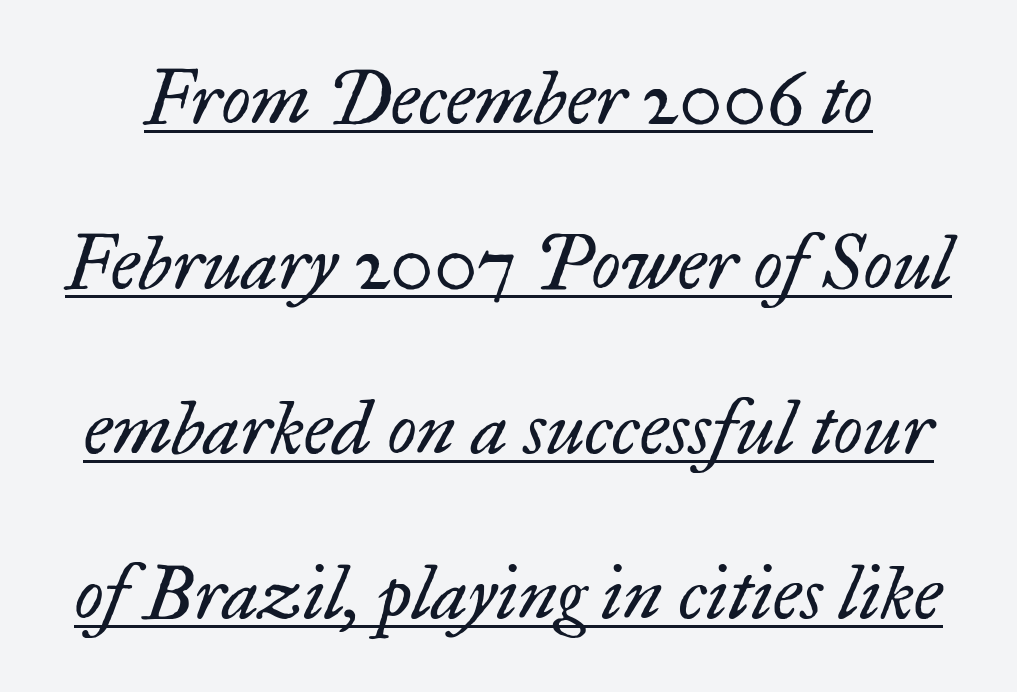
The image shows 75 px regular-weight serif type, italic (leaning right); set loose line spacing (2.2x), normal letter spacing, underlined; low stroke contrast and a small x-height.
